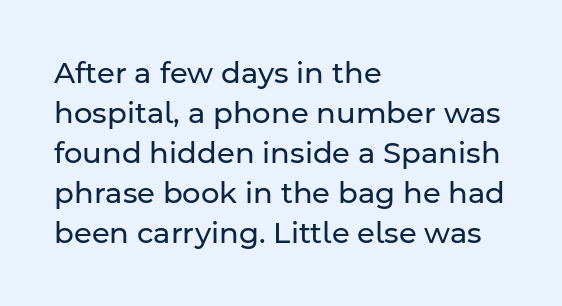
{"serif": "no", "italic": "no", "bold": "no", "weight": "regular", "width": "normal", "stroke_contrast": "low", "x_height": "medium", "monospaced": "no", "underline": "no", "align": "left", "line_spacing": "normal", "line_spacing_ratio": 1.38, "letter_spacing": "normal", "letter_spacing_em": 0.0, "glyph_px": 29}
